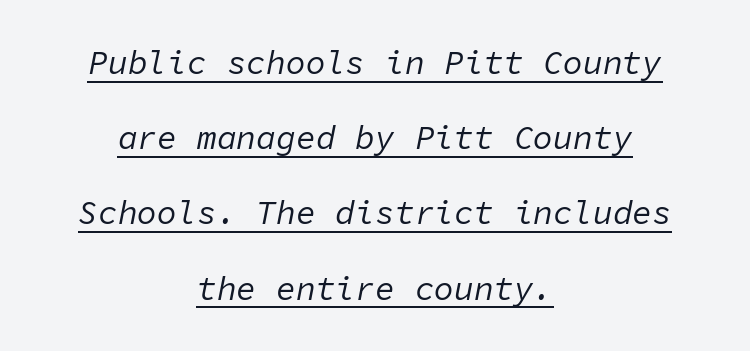
Observe the lean: these are italic letterforms. A rule runs beneath these lines of type. Look at the tracking — it's just the regular setting, nothing added. This sample trades compactness for vertical openness between lines.
